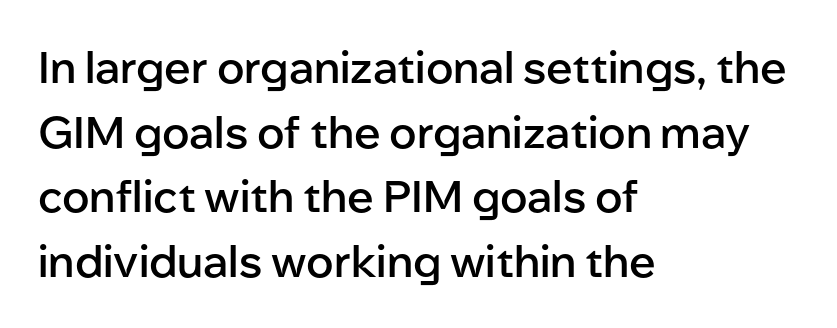
Q: Is the text bold? A: Semi-bold.
Q: Is the text italic (slanted)? A: No, it is upright.
Q: Is the typeface a serif or a sans-serif typeface? A: Sans-serif.
Q: Is the text underlined? A: No.
Q: How is the paragraph aligned? A: Left-aligned.
Q: Is the spacing between letters normal or unusually wide? A: Normal.
Q: Is the spacing between lines tight, normal or loose? A: Normal.
Q: Width (condensed, normal, or wide)? A: Normal.
Q: Stroke contrast? A: Low.
Q: x-height? A: Medium.
Q: Monospaced? A: No.
